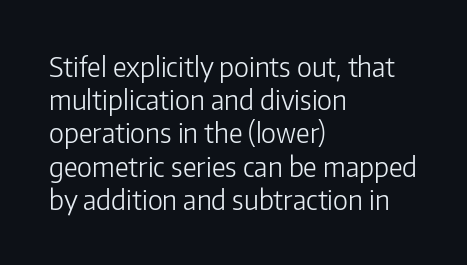
The image shows 27 px text type, upright; set left-aligned, line spacing 1.23x, normal letter spacing, not underlined.
